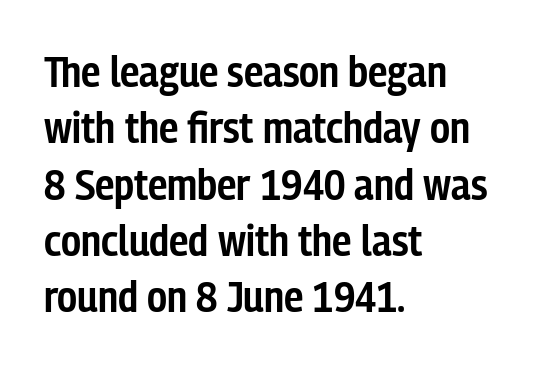
Is there much room between lines? A standard amount, neither cramped nor airy. What weight is shown? A semibold, between regular and bold. Is there any slant? The stems are plumb. Each row of text sits above clean, open space. Between one letter and the next there's only the usual sliver of space. A typesetter would call this proportional, since set widths differ per character.
